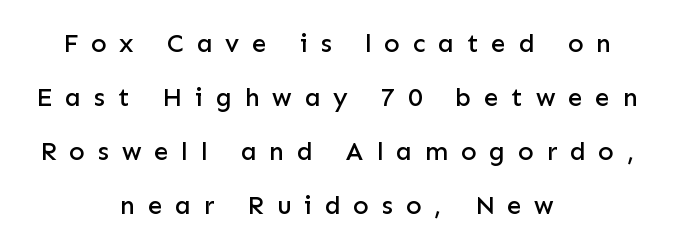
{"italic": "no", "underline": "no", "align": "center", "line_spacing": "loose", "line_spacing_ratio": 2.08, "letter_spacing": "wide", "letter_spacing_em": 0.49, "glyph_px": 26}
